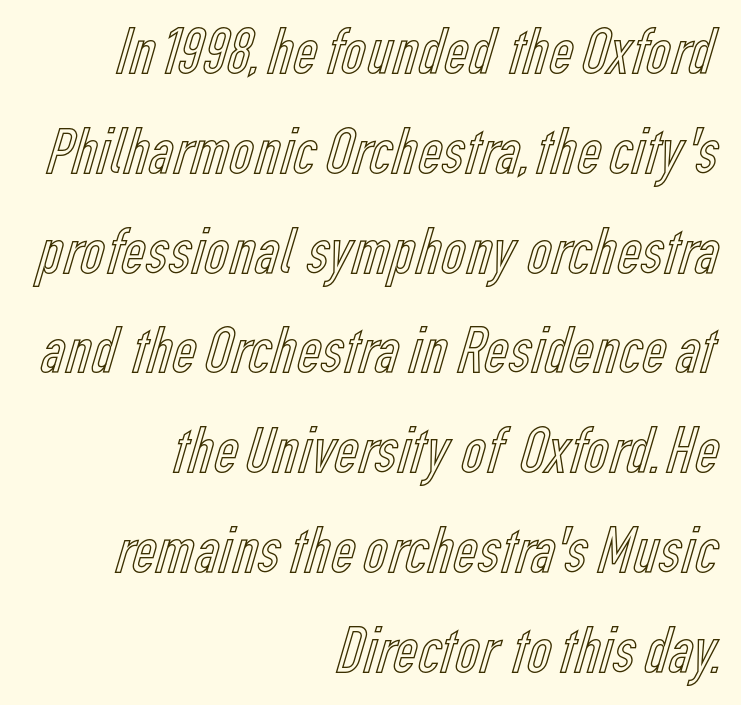
The image shows 67 px condensed type; set right-aligned, normal line spacing (1.49x), normal letter spacing, not underlined; a medium x-height.
